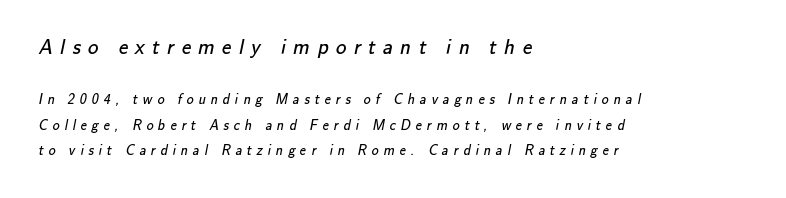
Q: Is the text bold? A: No.
Q: Is the text underlined? A: No.
Q: How is the paragraph aligned? A: Left-aligned.
Q: Is the spacing between letters normal or unusually wide? A: Unusually wide.
Q: Which block of text is set in a larger size, the first (top) or the second (bottom)? A: The first (top) one.
